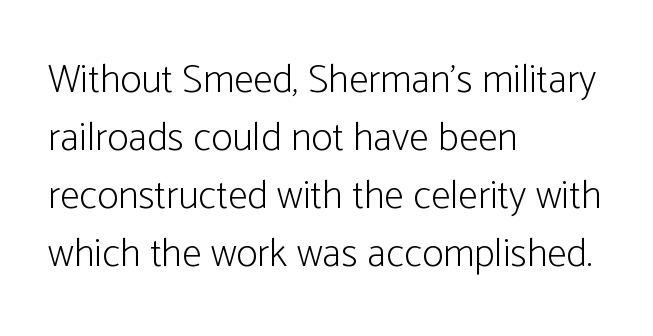
{"serif": "no", "italic": "no", "bold": "no", "weight": "light", "width": "condensed", "stroke_contrast": "low", "x_height": "medium", "monospaced": "no", "underline": "no", "align": "left", "line_spacing": "normal", "line_spacing_ratio": 1.45, "letter_spacing": "normal", "letter_spacing_em": 0.0, "glyph_px": 40}
